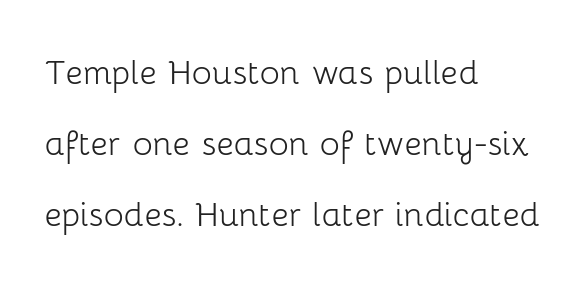
The image shows 42 px light sans-serif type, upright; set left-aligned, normal line spacing (1.69x), normal letter spacing, not underlined; low stroke contrast and a medium x-height.
